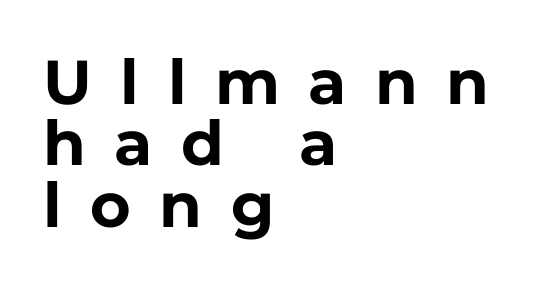
The image shows 62 px bold sans-serif type, upright; set left-aligned, tight line spacing (0.99x), unusually wide letter spacing (+0.46 em), not underlined; low stroke contrast and a medium x-height.
